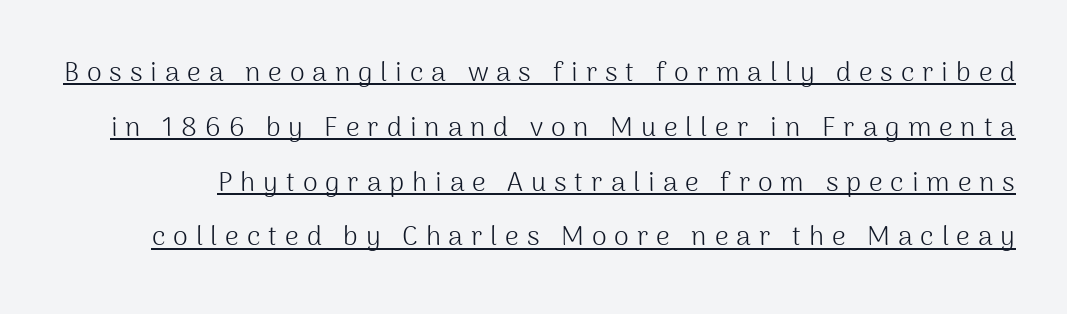
Has an underline been added? It has. Rows of type keep a wide berth in the vertical direction. This is roman type, the default non-slanted kind. The rendering inserts visible extra space after every character.
